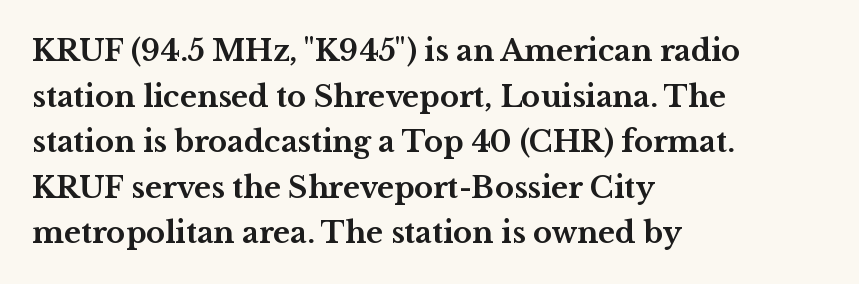
Look at the bottom of the vertical strokes: they flare into serifs here. This sample is left-justified, so line endings fall wherever the words run out. Letter spacing: default. Just letters on the line, the space beneath them empty. Summary of vertical rhythm: regular, with standard interline spacing.
